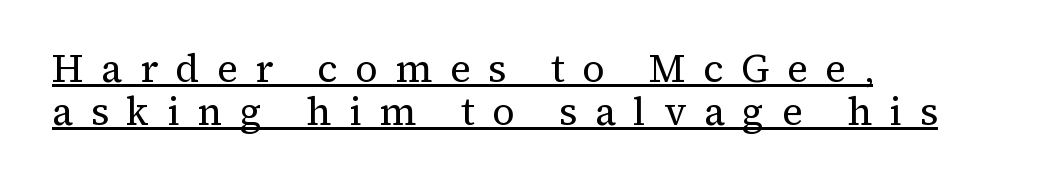
The image shows 39 px regular-weight serif type, upright; set left-aligned, tight line spacing (1.1x), unusually wide letter spacing (+0.45 em), underlined; medium stroke contrast and a medium x-height.
